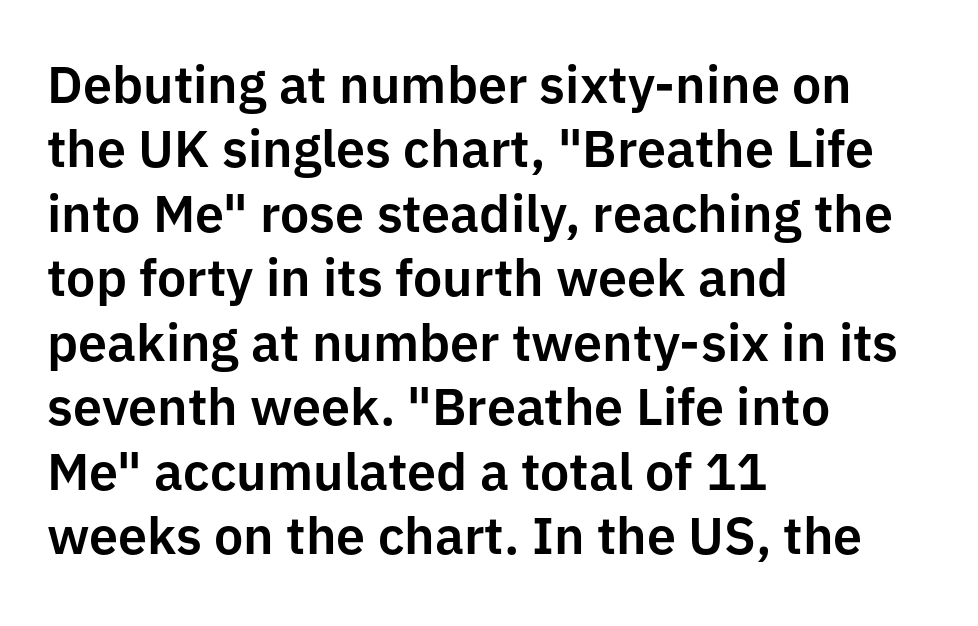
These lines are rendered in a variable-pitch font. Visually the block forms a straight wall on the left and a jagged coastline on the right. There is no visible air inserted between adjacent glyphs. This sample uses an upright cut, with every glyph sitting square on the baseline.
